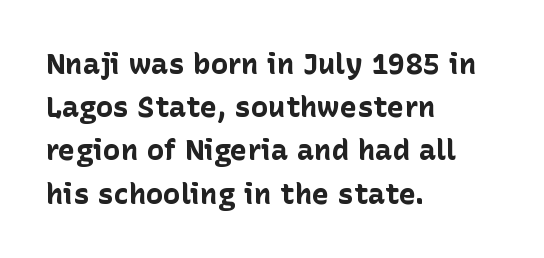
The image shows 29 px bold sans-serif type, upright; set left-aligned, normal line spacing (1.49x), normal letter spacing, not underlined; low stroke contrast and a medium x-height.
